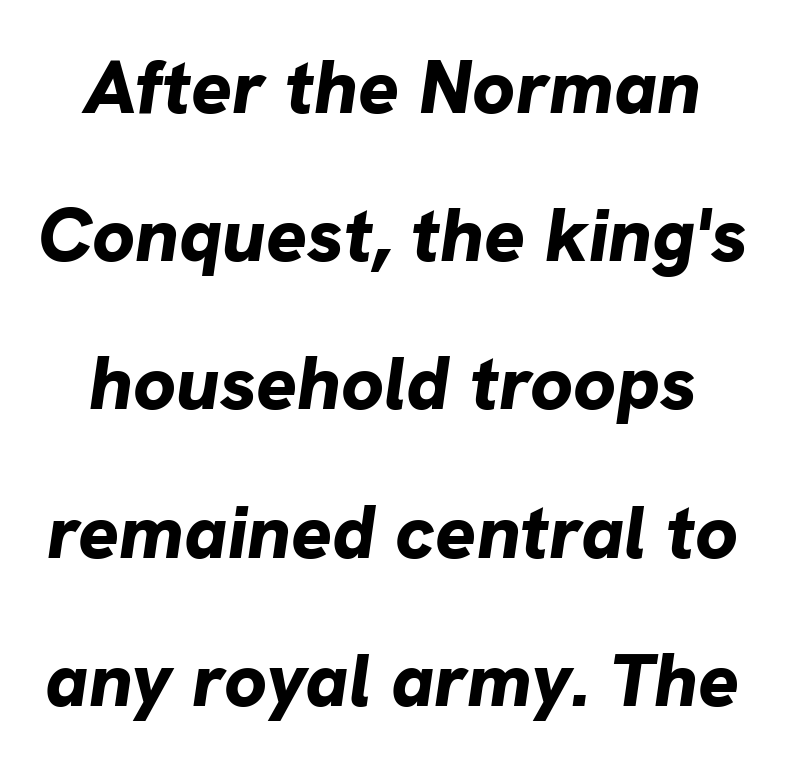
{"italic": "yes", "lean": "right", "slant_degrees": 8, "bold": "yes", "weight": "bold", "width": "normal", "stroke_contrast": "low", "x_height": "medium", "monospaced": "no", "underline": "no", "line_spacing": "loose", "line_spacing_ratio": 1.95, "letter_spacing": "normal", "letter_spacing_em": 0.0, "glyph_px": 76}
